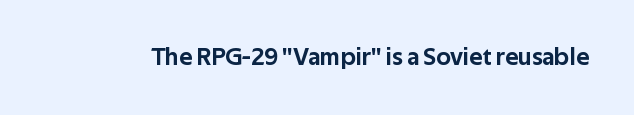
The image shows 25 px text type, upright; set normal letter spacing, not underlined.
